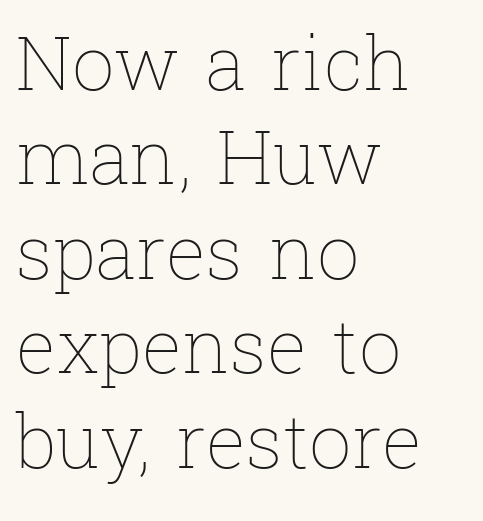
{"italic": "no", "bold": "no", "weight": "thin", "width": "normal", "stroke_contrast": "low", "x_height": "medium", "monospaced": "no", "underline": "no", "align": "left", "line_spacing": "normal", "line_spacing_ratio": 1.26, "letter_spacing": "normal", "letter_spacing_em": 0.0, "glyph_px": 75}
